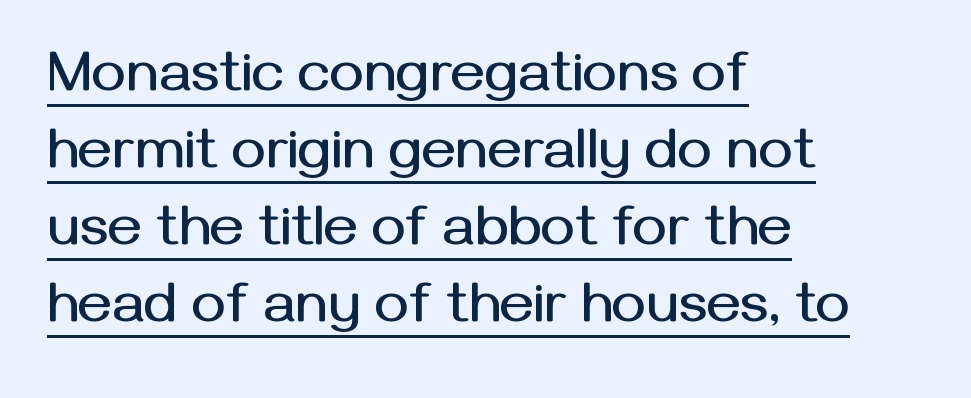
{"serif": "no", "italic": "no", "width": "normal", "stroke_contrast": "medium", "x_height": "medium", "monospaced": "no", "underline": "yes", "align": "left", "line_spacing": "normal", "line_spacing_ratio": 1.33, "letter_spacing": "normal", "letter_spacing_em": 0.0, "glyph_px": 58}
